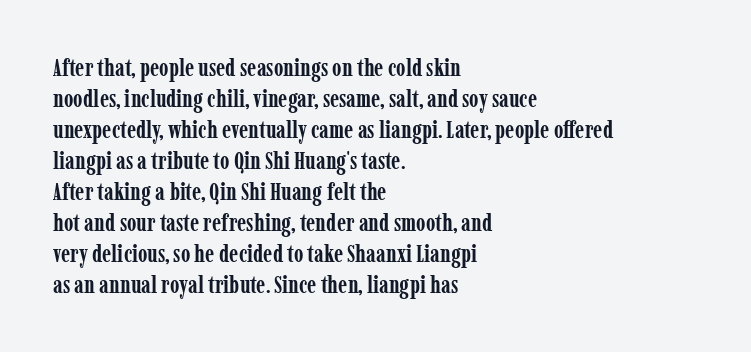
Q: Is the text bold? A: Yes.
Q: Is the text italic (slanted)? A: No, it is upright.
Q: Is the text underlined? A: No.
Q: How is the paragraph aligned? A: Left-aligned.
Q: Is the spacing between letters normal or unusually wide? A: Normal.
Q: Is the spacing between lines tight, normal or loose? A: Normal.
